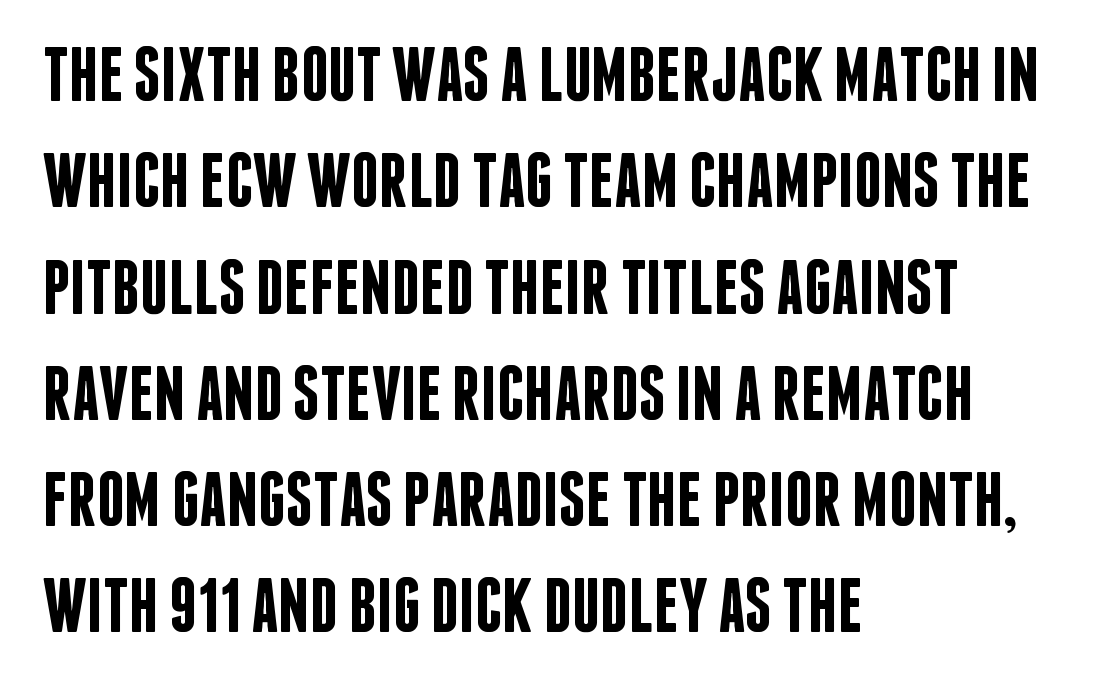
A classic flush-left, rag-right setting is used for this passage. The lines sit at an ordinary, default distance from one another. The font's upright variant was chosen for this text. Here the designer chose a conventional face with non-uniform glyph widths. This rendering employs a face without finishing strokes, i.e., a sans-serif.
